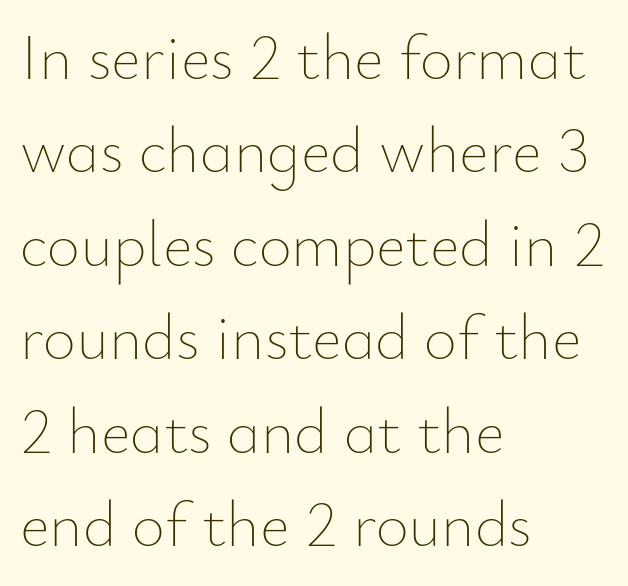
{"italic": "no", "bold": "no", "weight": "thin", "width": "normal", "stroke_contrast": "low", "x_height": "small", "monospaced": "no", "underline": "no", "align": "left", "line_spacing": "normal", "line_spacing_ratio": 1.46, "letter_spacing": "normal", "letter_spacing_em": 0.0, "glyph_px": 64}
